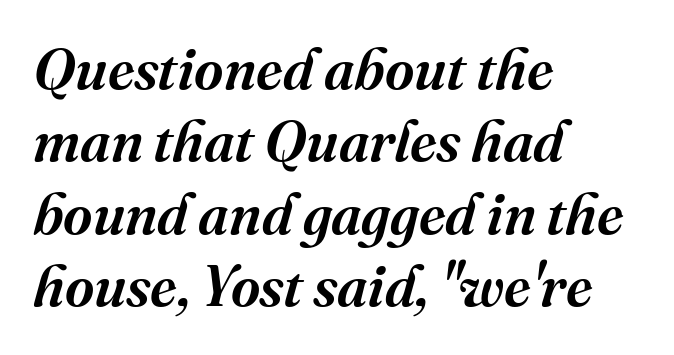
Q: Is the text italic (slanted)? A: Yes, it leans right by about 16 degrees.
Q: Is the typeface a serif or a sans-serif typeface? A: Serif.
Q: Is the text underlined? A: No.
Q: How is the paragraph aligned? A: Left-aligned.
Q: Is the spacing between letters normal or unusually wide? A: Normal.
Q: Is the spacing between lines tight, normal or loose? A: Normal.
Q: Width (condensed, normal, or wide)? A: Normal.
Q: Stroke contrast? A: Medium.
Q: x-height? A: Medium.
Q: Monospaced? A: No.
